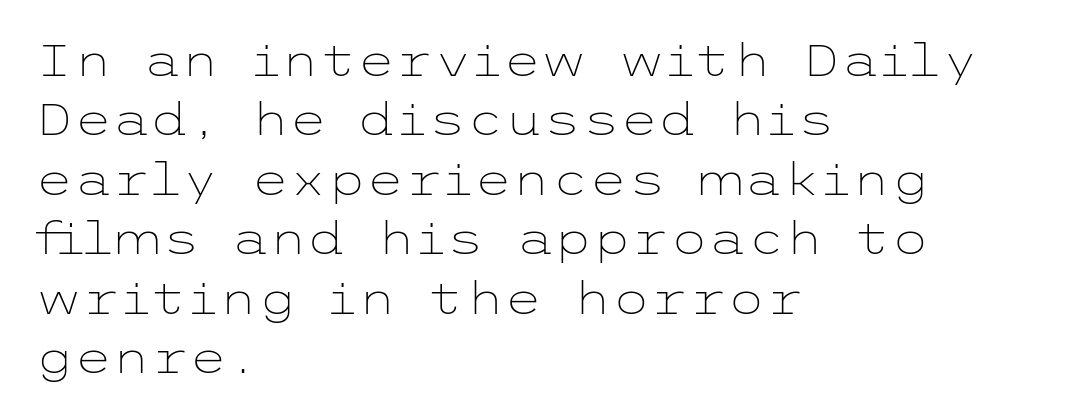
Every row of glyphs begins at an identical x-position on the left. This is roman type, the default non-slanted kind. Glyph-to-glyph distance matches everyday printed text. The characters are drawn with everyday or finer stroke widths. Anything drawn beneath the words? Only blank space.
